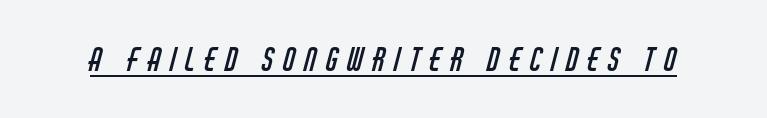
The image shows 31 px regular-weight, condensed sans-serif type; set unusually wide letter spacing (+0.3 em), underlined; low stroke contrast and a large x-height.
